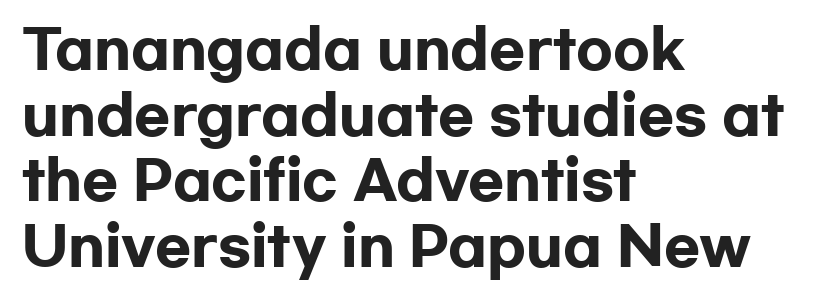
Q: Is the text bold? A: Yes.
Q: Is the text italic (slanted)? A: No, it is upright.
Q: Is the typeface a serif or a sans-serif typeface? A: Sans-serif.
Q: Is the text underlined? A: No.
Q: How is the paragraph aligned? A: Left-aligned.
Q: Is the spacing between letters normal or unusually wide? A: Normal.
Q: Width (condensed, normal, or wide)? A: Wide.
Q: Stroke contrast? A: Low.
Q: x-height? A: Medium.
Q: Monospaced? A: No.
